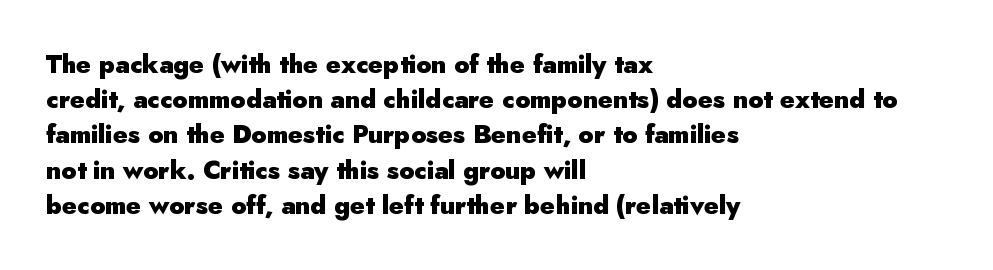
Here the glyphs are tracked normally, forming tight word shapes. Posture: upright roman. Plain, unruled lines of type. Leading matches the norm, producing a regular column.
